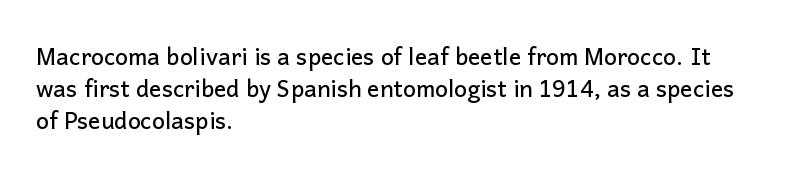
Does the leading feel generous? No, just average. The paragraph shown leans on its left margin. The string is rendered with underlining switched off. Here the glyphs are tracked normally, forming tight word shapes. The font's upright variant was chosen for this text.
